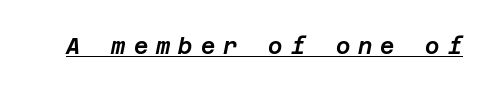
Q: Is the text italic (slanted)? A: Yes, it leans right by about 12 degrees.
Q: Is the text underlined? A: Yes.
Q: Is the spacing between letters normal or unusually wide? A: Unusually wide.
